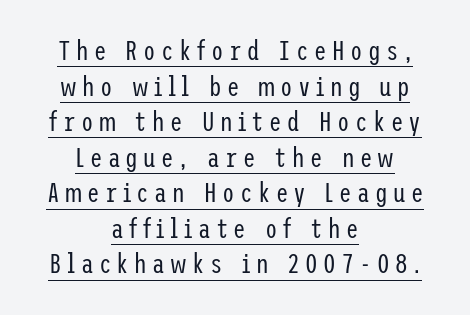
The image shows 28 px regular-weight, condensed sans-serif type, upright; set centered, normal line spacing (1.27x), underlined; low stroke contrast and a medium x-height.
